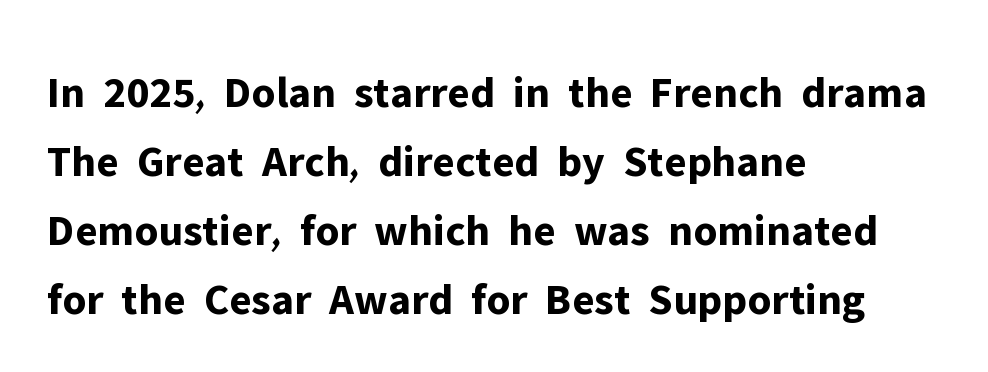
Q: Is the text bold? A: Yes.
Q: Is the text italic (slanted)? A: No, it is upright.
Q: Is the typeface a serif or a sans-serif typeface? A: Sans-serif.
Q: Is the text underlined? A: No.
Q: How is the paragraph aligned? A: Left-aligned.
Q: Is the spacing between letters normal or unusually wide? A: Normal.
Q: Is the spacing between lines tight, normal or loose? A: Normal.
Q: Width (condensed, normal, or wide)? A: Normal.
Q: Stroke contrast? A: Low.
Q: x-height? A: Medium.
Q: Monospaced? A: No.
